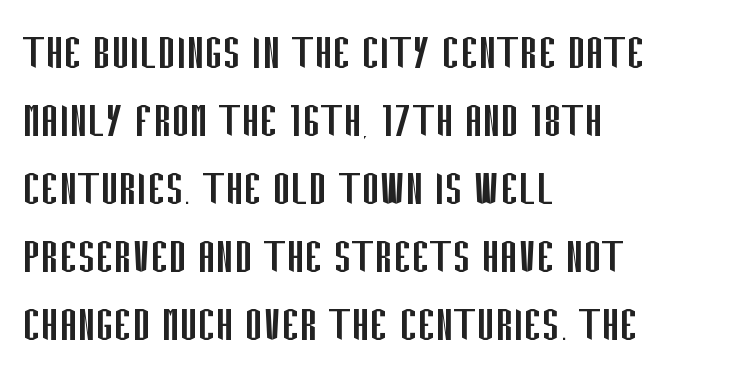
Q: Is the text bold? A: No.
Q: Is the text italic (slanted)? A: No, it is upright.
Q: Is the typeface a serif or a sans-serif typeface? A: Sans-serif.
Q: Is the text underlined? A: No.
Q: How is the paragraph aligned? A: Left-aligned.
Q: Is the spacing between letters normal or unusually wide? A: Normal.
Q: Is the spacing between lines tight, normal or loose? A: Normal.
Q: Width (condensed, normal, or wide)? A: Condensed.
Q: Stroke contrast? A: Low.
Q: x-height? A: Large.
Q: Monospaced? A: No.
